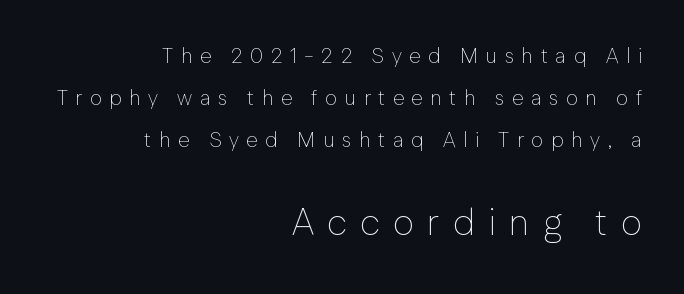
Letter spacing: wide. The baseline area is clear. The paragraph has a hard right edge and a soft left edge. A typesetter would call this proportional, since set widths differ per character. These lines are composed in type without serifs.
